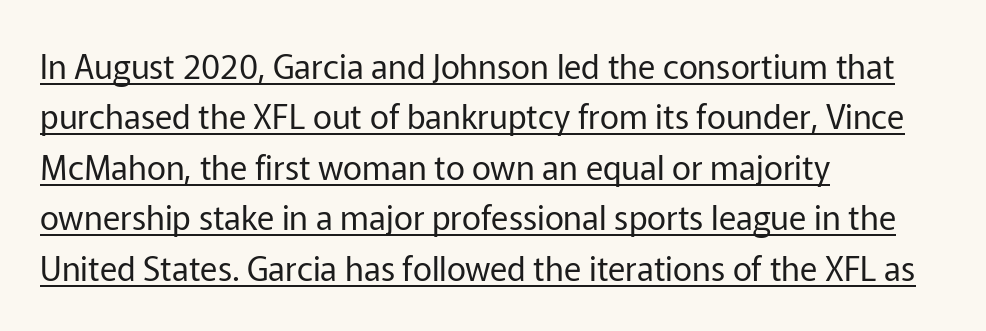
{"serif": "no", "italic": "no", "bold": "no", "weight": "regular", "width": "normal", "stroke_contrast": "low", "x_height": "medium", "monospaced": "no", "underline": "yes", "align": "left", "line_spacing": "normal", "line_spacing_ratio": 1.53, "letter_spacing": "normal", "letter_spacing_em": 0.0, "glyph_px": 33}
